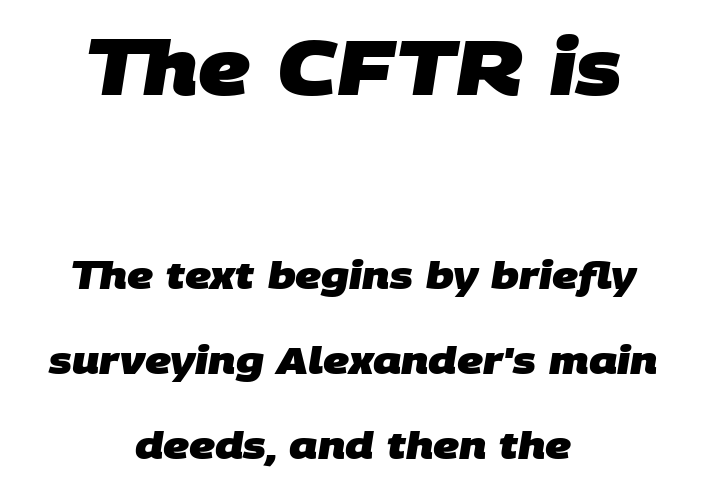
{"serif": "no", "bold": "yes", "weight": "heavy", "width": "normal", "stroke_contrast": "low", "x_height": "large", "monospaced": "no", "underline": "no", "align": "center", "line_spacing": "loose", "line_spacing_ratio": 2.24, "letter_spacing": "normal", "letter_spacing_em": 0.0, "larger_block": "first", "size_ratio": 2.0, "glyph_px": 76}
